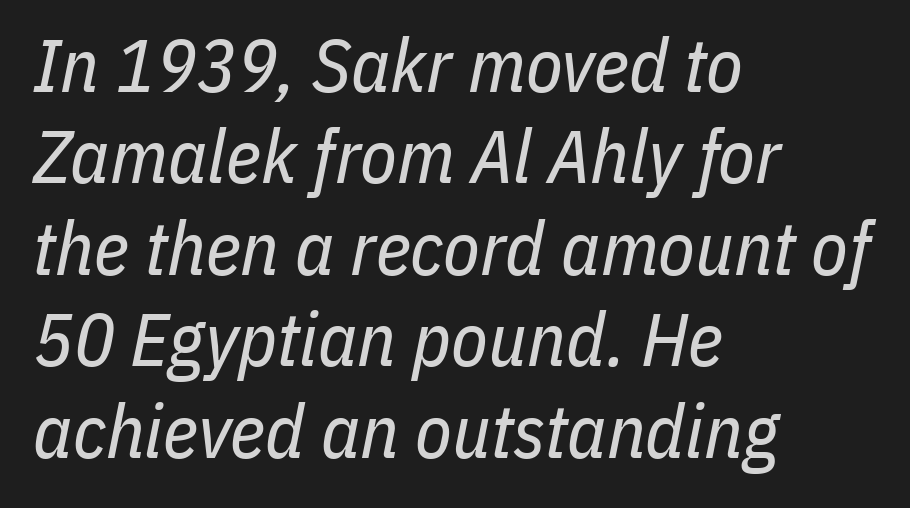
Think of a printed novel: that variable character pitch is what you see here. On a weight scale, this lands at 450 or below. The space beneath each line is pristine and unruled. Caption: standard tracking, unaltered.
